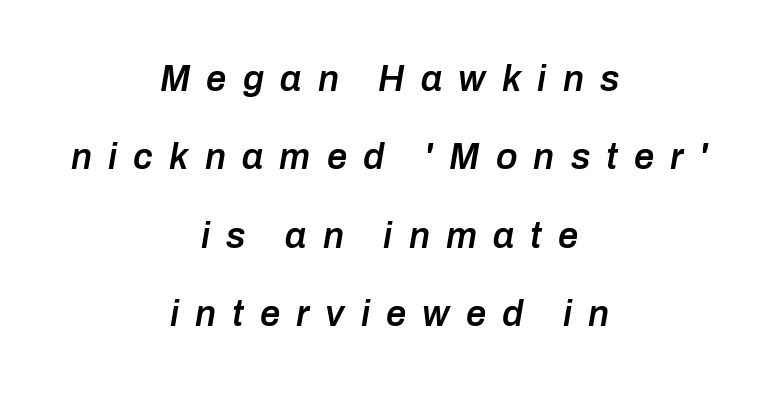
The lines are spread far apart with generous leading. The letterforms stand isolated, each surrounded by extra space. No word sits above an underline. This sample has the flowing, uneven cadence of proportional lettering.
